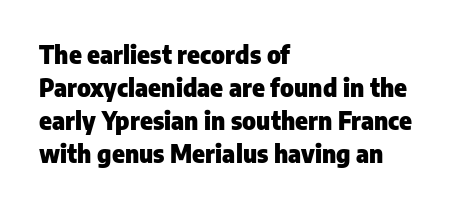
Q: Is the text bold? A: Yes.
Q: Is the text italic (slanted)? A: No, it is upright.
Q: Is the text underlined? A: No.
Q: How is the paragraph aligned? A: Left-aligned.
Q: Is the spacing between letters normal or unusually wide? A: Normal.
Q: Is the spacing between lines tight, normal or loose? A: Normal.
